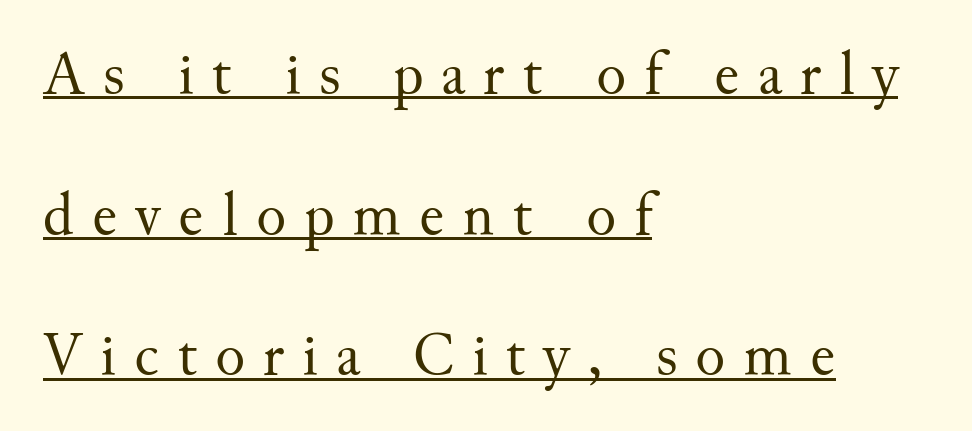
Q: Is the text bold? A: No.
Q: Is the text italic (slanted)? A: No, it is upright.
Q: Is the typeface a serif or a sans-serif typeface? A: Serif.
Q: Is the text underlined? A: Yes.
Q: How is the paragraph aligned? A: Left-aligned.
Q: Is the spacing between letters normal or unusually wide? A: Unusually wide.
Q: Is the spacing between lines tight, normal or loose? A: Loose.
Q: Width (condensed, normal, or wide)? A: Normal.
Q: Stroke contrast? A: Medium.
Q: x-height? A: Small.
Q: Monospaced? A: No.
